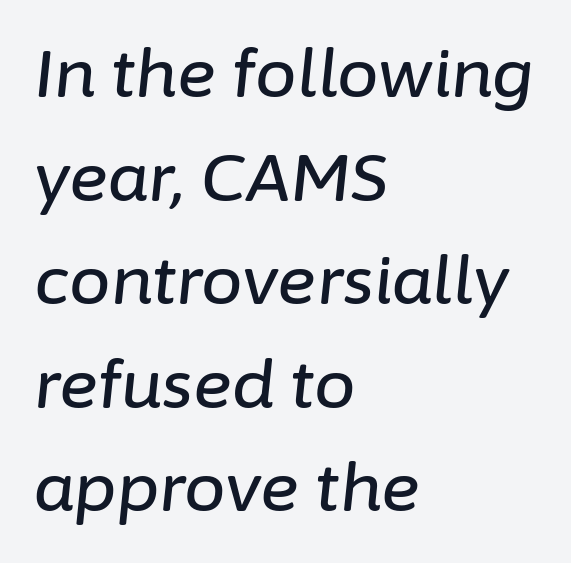
Compared with typical paragraphs, the rows here are spaced about the same. Underlining? Definitely not there. The text block is weighted toward the left margin, trailing off unevenly rightward. The rendering uses natural spacing where letterforms have individual widths.
